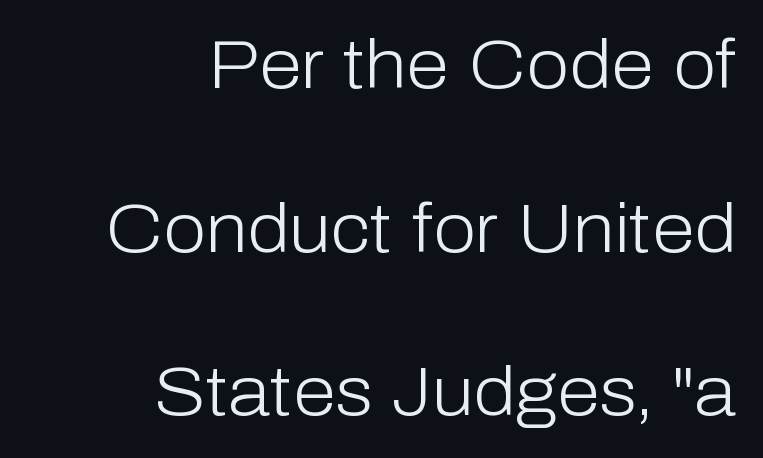
Q: Is the text bold? A: No.
Q: Is the text italic (slanted)? A: No, it is upright.
Q: Is the typeface a serif or a sans-serif typeface? A: Sans-serif.
Q: Is the text underlined? A: No.
Q: How is the paragraph aligned? A: Right-aligned.
Q: Is the spacing between letters normal or unusually wide? A: Normal.
Q: Is the spacing between lines tight, normal or loose? A: Loose.
Q: Width (condensed, normal, or wide)? A: Normal.
Q: Stroke contrast? A: Low.
Q: x-height? A: Medium.
Q: Monospaced? A: No.
